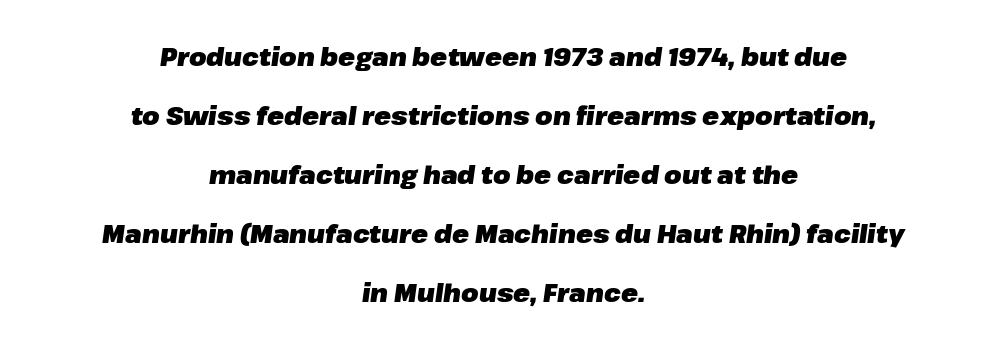
The leading is generous, giving the passage an open texture. In terms of letterspacing, this is plain default setting. On the weight axis this lands at bold, roughly 700. Typeset on center — no edge is straight. The space beneath each line is pristine and unruled.
